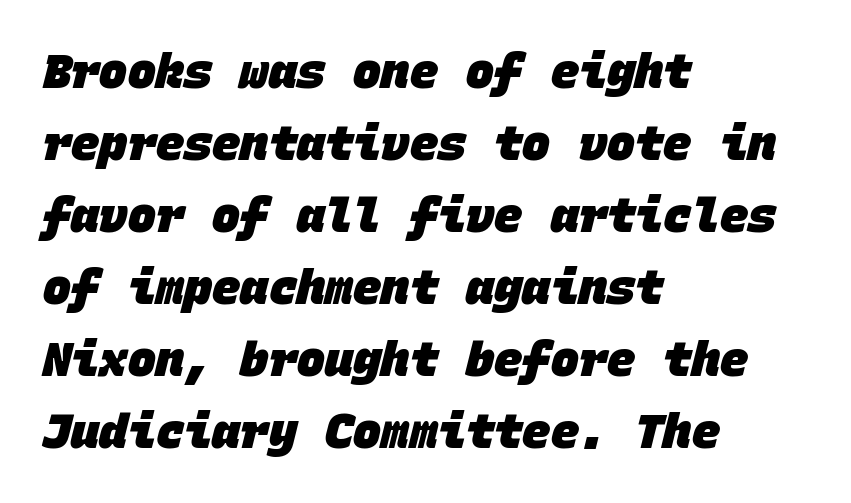
{"serif": "no", "bold": "yes", "weight": "heavy", "width": "normal", "stroke_contrast": "low", "x_height": "large", "monospaced": "yes", "underline": "no", "align": "left", "line_spacing": "normal", "line_spacing_ratio": 1.53, "letter_spacing": "normal", "letter_spacing_em": 0.0, "glyph_px": 47}
